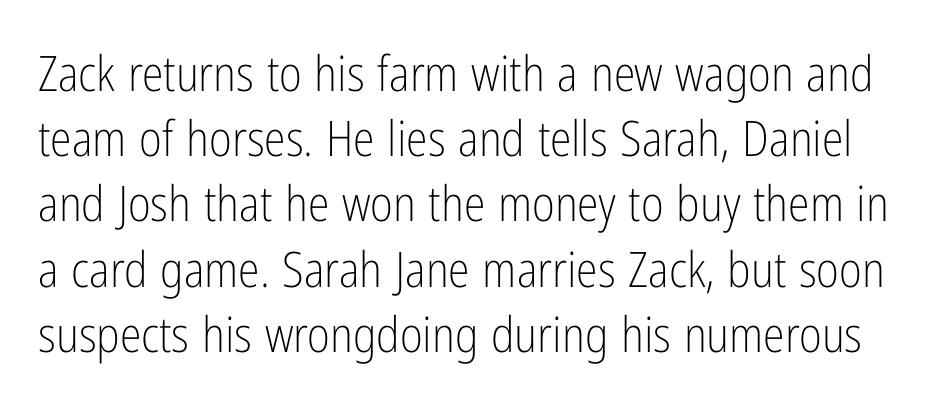
Q: Is the text bold? A: No.
Q: Is the text italic (slanted)? A: No, it is upright.
Q: Is the typeface a serif or a sans-serif typeface? A: Sans-serif.
Q: Is the text underlined? A: No.
Q: Is the spacing between letters normal or unusually wide? A: Normal.
Q: Is the spacing between lines tight, normal or loose? A: Normal.
Q: Width (condensed, normal, or wide)? A: Condensed.
Q: Stroke contrast? A: Low.
Q: x-height? A: Medium.
Q: Monospaced? A: No.
